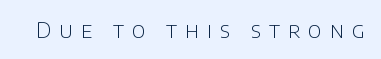
{"italic": "no", "bold": "no", "underline": "no", "letter_spacing": "wide", "letter_spacing_em": 0.37, "glyph_px": 21}
